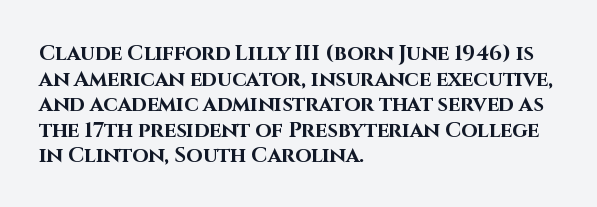
Q: Is the text bold? A: Yes.
Q: Is the text italic (slanted)? A: No, it is upright.
Q: Is the text underlined? A: No.
Q: How is the paragraph aligned? A: Left-aligned.
Q: Is the spacing between letters normal or unusually wide? A: Normal.
